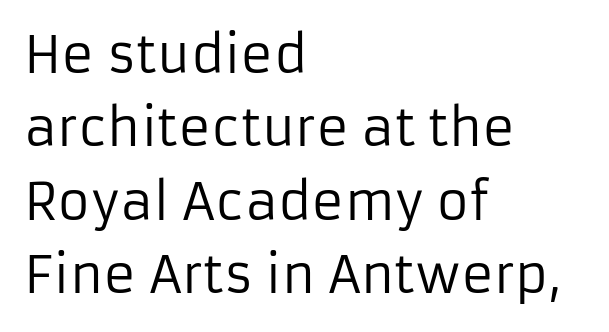
Each new line begins a customary step beneath the previous one. Glance below the letters and you will spot only blank space. This rendering leaves character spacing at its baseline value. This is the regular roman posture of the typeface.
